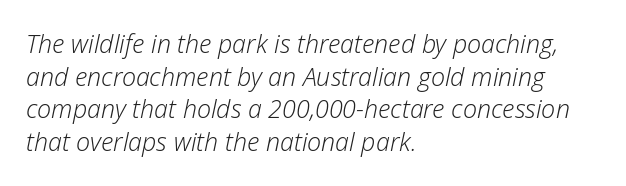
The image shows 25 px text type, italic (leaning right); set left-aligned, normal line spacing (1.31x), normal letter spacing, not underlined.
